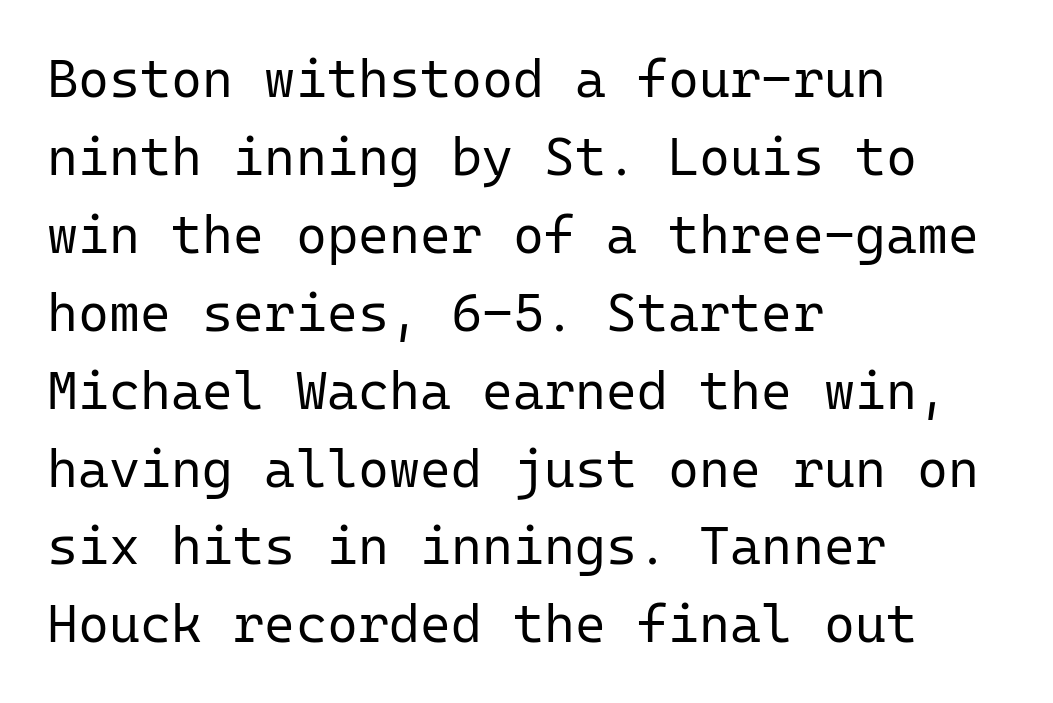
The image shows 53 px regular-weight sans-serif type, upright, monospaced; set left-aligned, normal line spacing (1.47x), normal letter spacing, not underlined; low stroke contrast and a medium x-height.
